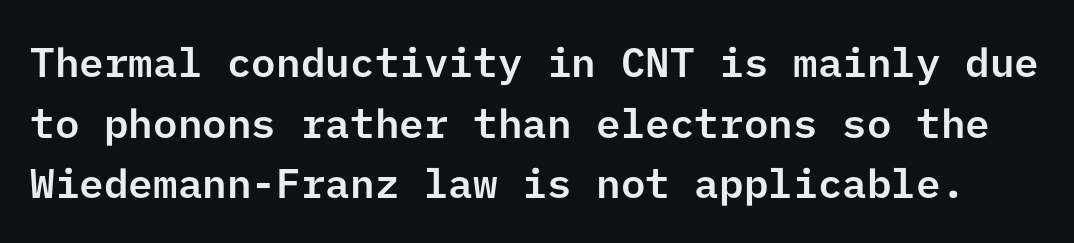
Leading matches the norm, producing a regular column. Plain, unruled lines of type. Does the type have serifs? No, each stem ends abruptly. Style check: upright. Compared with typical body copy, the letter spacing here is the same.
